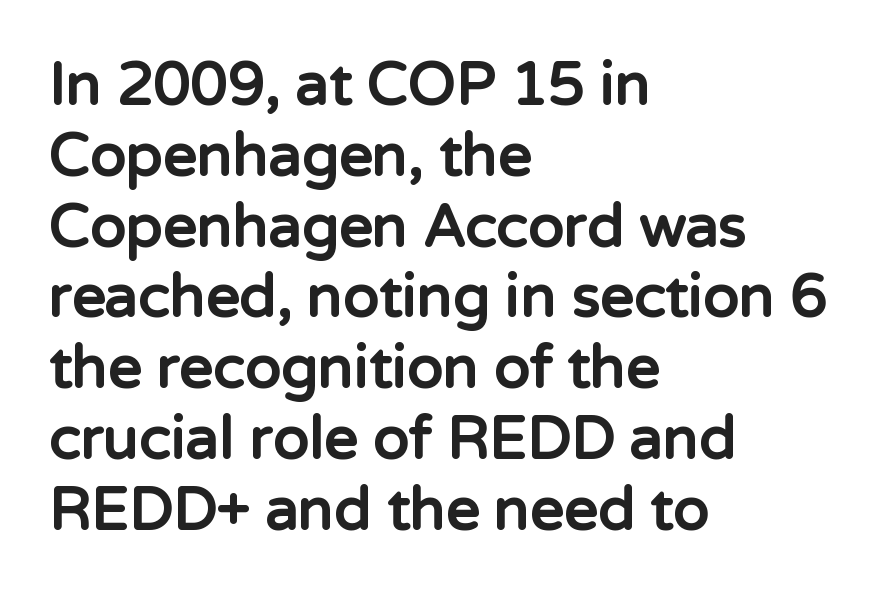
The image shows 59 px bold sans-serif type, upright; set left-aligned, line spacing 1.2x, normal letter spacing, not underlined; low stroke contrast and a medium x-height.
